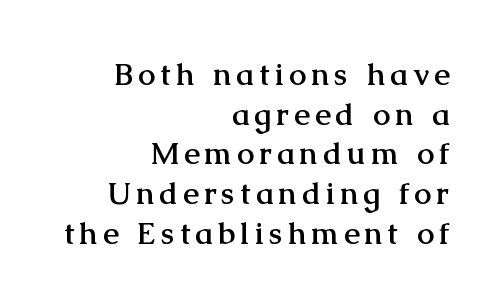
Typesetter's note: full bold, strokes at maximum text heaviness. The string is rendered with underlining switched off. The rendering uses a moderate line-height, typical for paragraphs. Layout note: lines flush right. Italic: no, the glyphs are upright roman.
